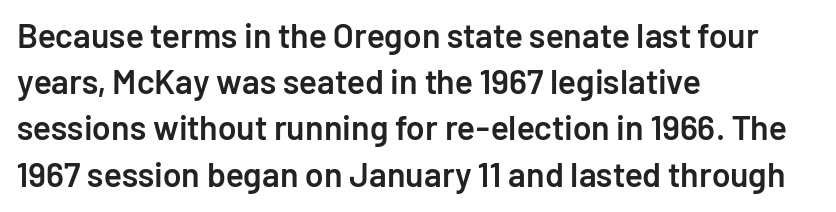
{"serif": "no", "italic": "no", "bold": "semi", "weight": "semibold", "width": "normal", "stroke_contrast": "low", "x_height": "medium", "monospaced": "no", "underline": "no", "align": "left", "line_spacing": "normal", "line_spacing_ratio": 1.36, "letter_spacing": "normal", "letter_spacing_em": 0.0, "glyph_px": 34}
